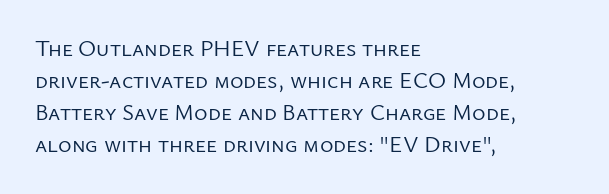
Caption: standard tracking, unaltered. Does the leading feel generous? No, just average. The lines are quadded left. Check the space under the baseline: it is left empty.
